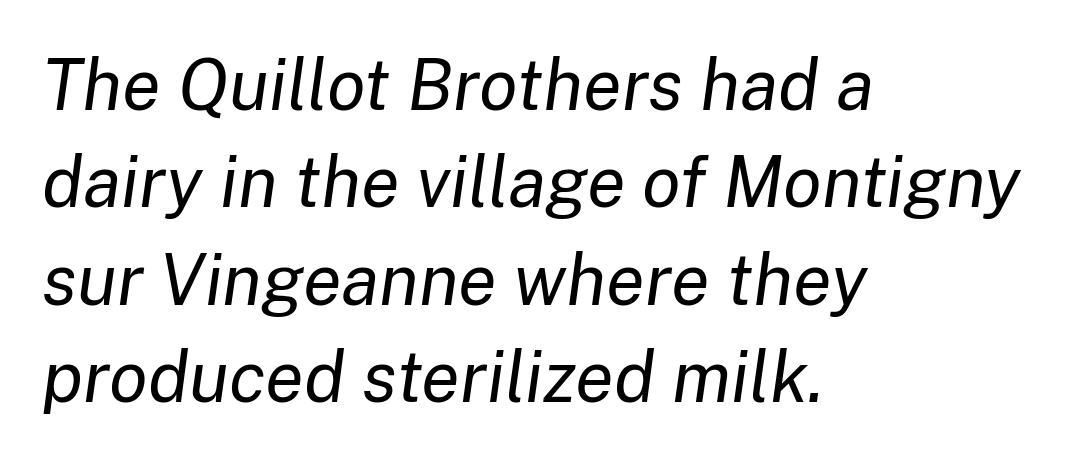
{"italic": "yes", "lean": "right", "slant_degrees": 8, "bold": "no", "weight": "regular", "width": "normal", "stroke_contrast": "low", "x_height": "medium", "monospaced": "no", "underline": "no", "align": "left", "line_spacing": "normal", "line_spacing_ratio": 1.37, "letter_spacing": "normal", "letter_spacing_em": 0.0, "glyph_px": 71}
